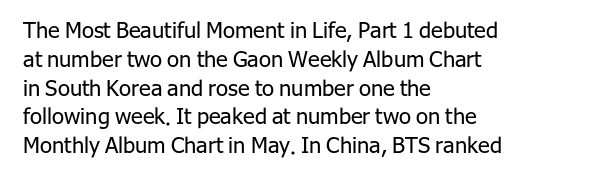
{"italic": "no", "bold": "no", "underline": "no", "align": "left", "line_spacing": "normal", "line_spacing_ratio": 1.31, "letter_spacing": "normal", "letter_spacing_em": 0.0, "glyph_px": 22}
